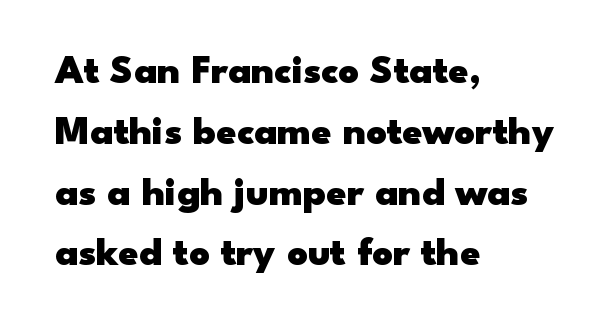
{"serif": "no", "italic": "no", "bold": "yes", "weight": "heavy", "width": "wide", "stroke_contrast": "low", "x_height": "small", "monospaced": "no", "underline": "no", "align": "left", "line_spacing": "normal", "line_spacing_ratio": 1.52, "letter_spacing": "normal", "letter_spacing_em": 0.0, "glyph_px": 40}
